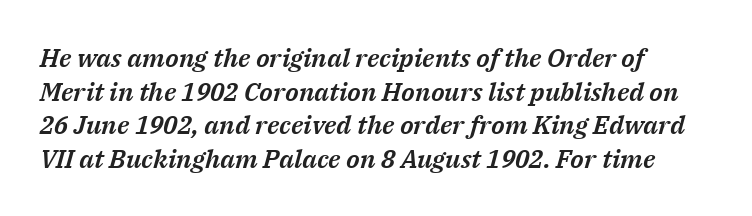
Q: Is the text italic (slanted)? A: Yes, it leans right by about 14 degrees.
Q: Is the text underlined? A: No.
Q: How is the paragraph aligned? A: Left-aligned.
Q: Is the spacing between letters normal or unusually wide? A: Normal.
Q: Is the spacing between lines tight, normal or loose? A: Normal.
